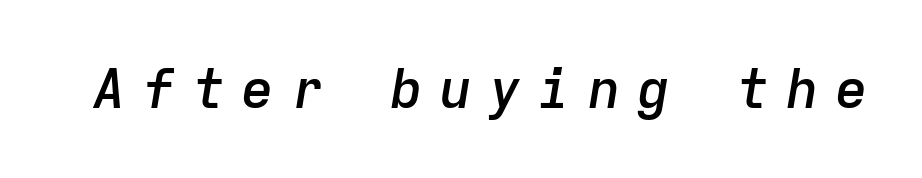
{"italic": "yes", "lean": "right", "slant_degrees": 9, "bold": "semi", "weight": "semibold", "width": "normal", "stroke_contrast": "low", "x_height": "medium", "monospaced": "yes", "underline": "no", "letter_spacing": "wide", "letter_spacing_em": 0.3, "glyph_px": 55}
